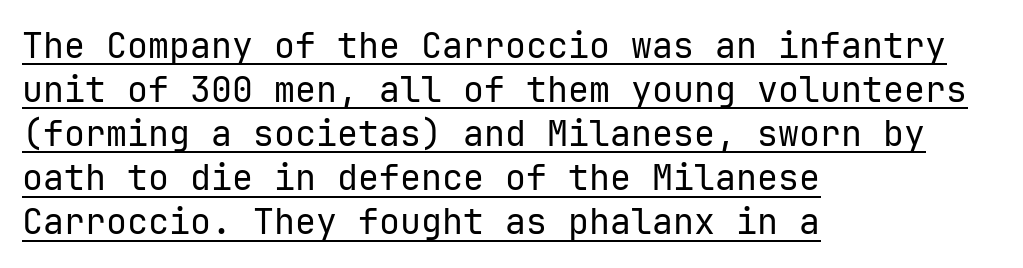
The image shows 35 px regular-weight sans-serif type, upright; set left-aligned, normal line spacing (1.26x), normal letter spacing, underlined; low stroke contrast and a medium x-height.
